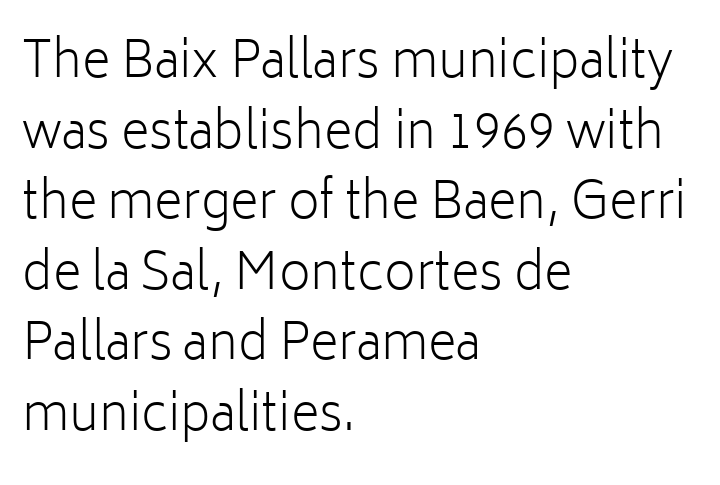
Q: Is the text bold? A: No.
Q: Is the text italic (slanted)? A: No, it is upright.
Q: Is the typeface a serif or a sans-serif typeface? A: Sans-serif.
Q: Is the text underlined? A: No.
Q: How is the paragraph aligned? A: Left-aligned.
Q: Is the spacing between letters normal or unusually wide? A: Normal.
Q: Is the spacing between lines tight, normal or loose? A: Normal.
Q: Width (condensed, normal, or wide)? A: Normal.
Q: Stroke contrast? A: Low.
Q: x-height? A: Medium.
Q: Monospaced? A: No.
